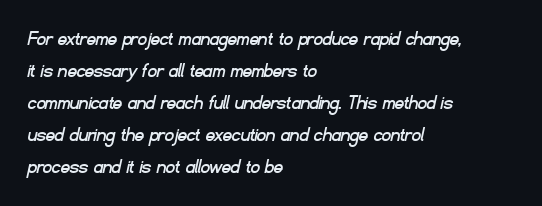
The image shows 22 px text type; set left-aligned, normal line spacing (1.45x), normal letter spacing, not underlined.
